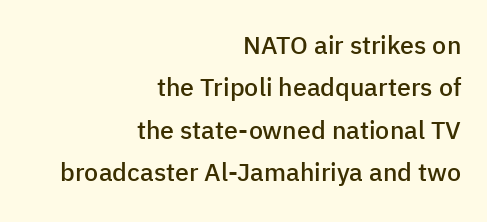
Q: Is the text bold? A: Semi-bold.
Q: Is the text italic (slanted)? A: No, it is upright.
Q: Is the text underlined? A: No.
Q: How is the paragraph aligned? A: Right-aligned.
Q: Is the spacing between letters normal or unusually wide? A: Normal.
Q: Is the spacing between lines tight, normal or loose? A: Normal.
